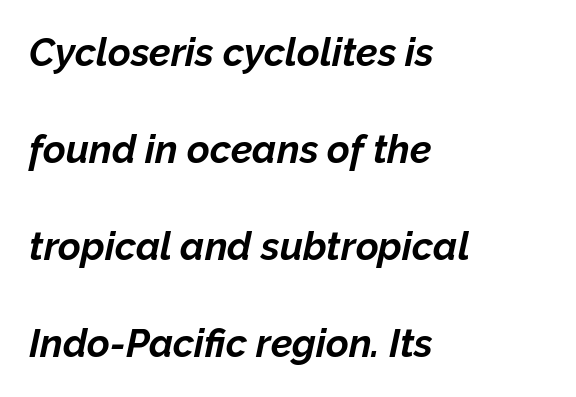
Q: Is the text bold? A: Yes.
Q: Is the text italic (slanted)? A: Yes, it leans right by about 12 degrees.
Q: Is the text underlined? A: No.
Q: How is the paragraph aligned? A: Left-aligned.
Q: Is the spacing between letters normal or unusually wide? A: Normal.
Q: Is the spacing between lines tight, normal or loose? A: Loose.
Q: Width (condensed, normal, or wide)? A: Normal.
Q: Stroke contrast? A: Low.
Q: x-height? A: Medium.
Q: Monospaced? A: No.
